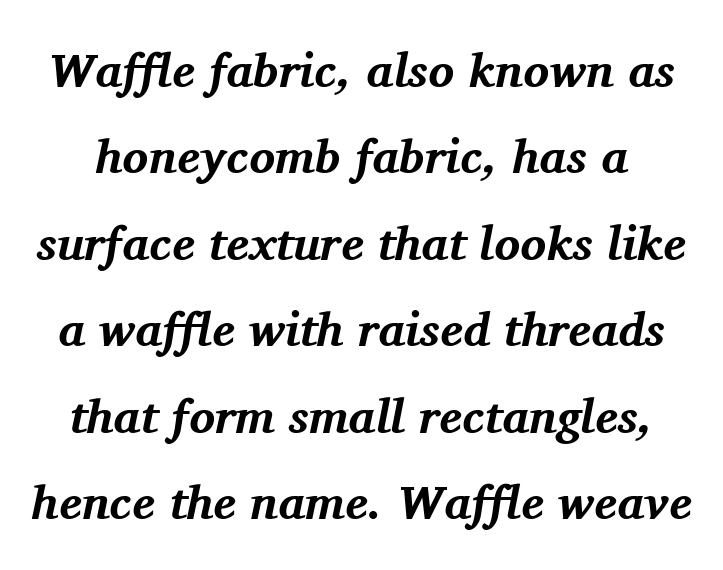
{"serif": "yes", "italic": "yes", "lean": "right", "slant_degrees": 11, "bold": "yes", "weight": "bold", "width": "normal", "stroke_contrast": "medium", "x_height": "medium", "monospaced": "no", "underline": "no", "line_spacing_ratio": 1.8, "letter_spacing": "normal", "letter_spacing_em": 0.0, "glyph_px": 48}
